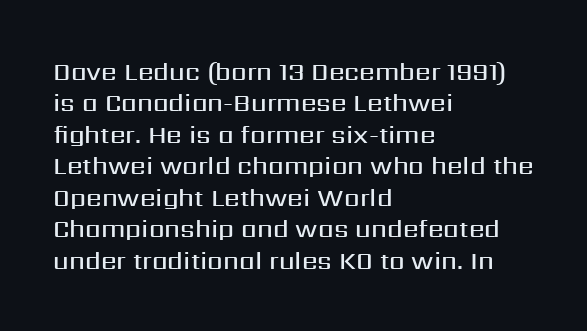
The image shows 25 px text type, upright; set left-aligned, normal line spacing (1.26x), normal letter spacing, not underlined.
